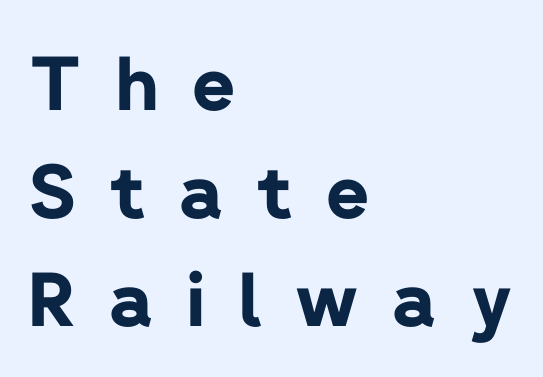
The typesetting leans heavy: a genuine bold. The text was rendered using a sans face with plain stroke endings. Quick note: not italic, upright. This rendering widens character spacing well past its baseline value. The designer left line spacing at the default.
